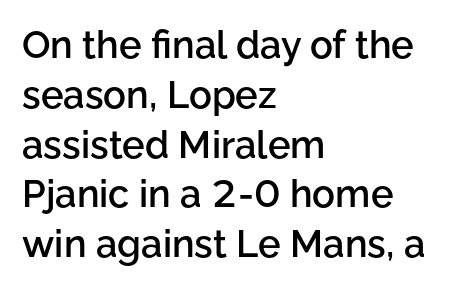
{"serif": "no", "italic": "no", "bold": "semi", "weight": "semibold", "width": "normal", "stroke_contrast": "low", "x_height": "medium", "monospaced": "no", "underline": "no", "align": "left", "line_spacing": "normal", "line_spacing_ratio": 1.31, "letter_spacing": "normal", "letter_spacing_em": 0.0, "glyph_px": 38}
